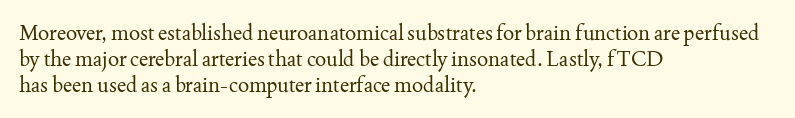
{"italic": "no", "bold": "no", "underline": "no", "align": "left", "line_spacing_ratio": 1.23, "letter_spacing": "normal", "letter_spacing_em": 0.0, "glyph_px": 21}
